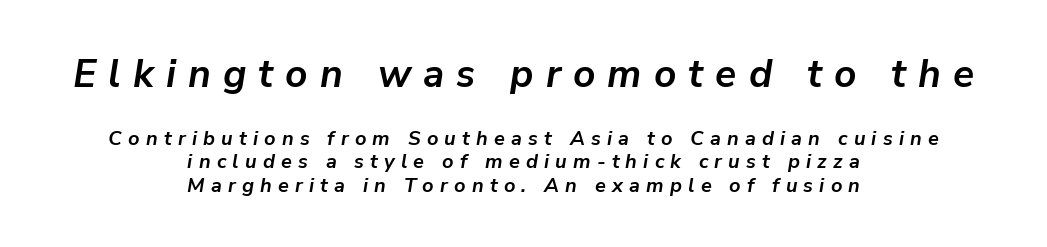
The image shows 39 px semibold type, italic (leaning right); set centered, line spacing 1.17x, unusually wide letter spacing (+0.31 em), not underlined; the first (top) block is 1.95x larger; low stroke contrast and a medium x-height.
